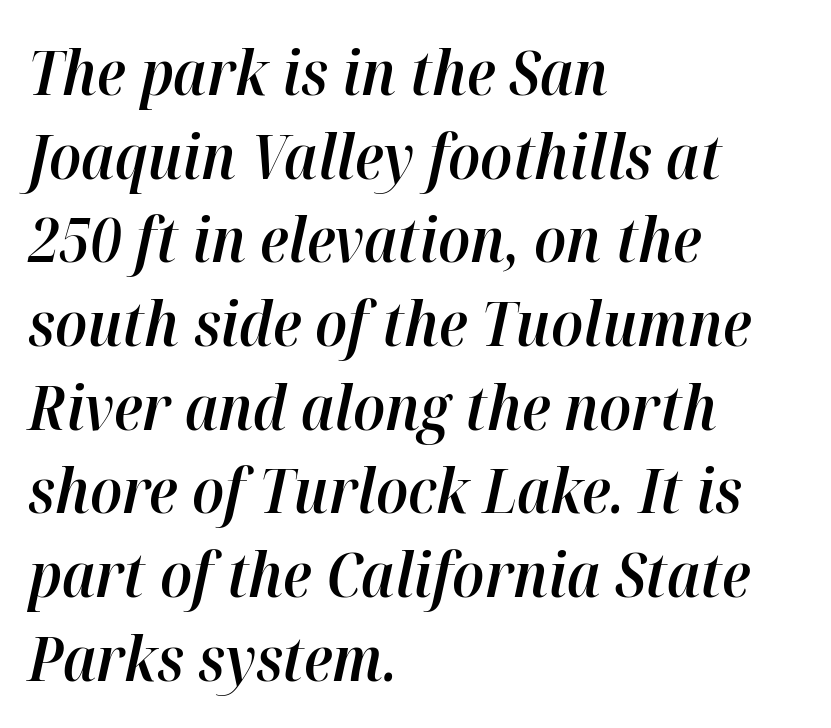
Q: Is the text bold? A: Semi-bold.
Q: Is the text italic (slanted)? A: Yes, it leans right by about 12 degrees.
Q: Is the text underlined? A: No.
Q: How is the paragraph aligned? A: Left-aligned.
Q: Is the spacing between letters normal or unusually wide? A: Normal.
Q: Is the spacing between lines tight, normal or loose? A: Normal.
Q: Width (condensed, normal, or wide)? A: Normal.
Q: Stroke contrast? A: High.
Q: x-height? A: Medium.
Q: Monospaced? A: No.
